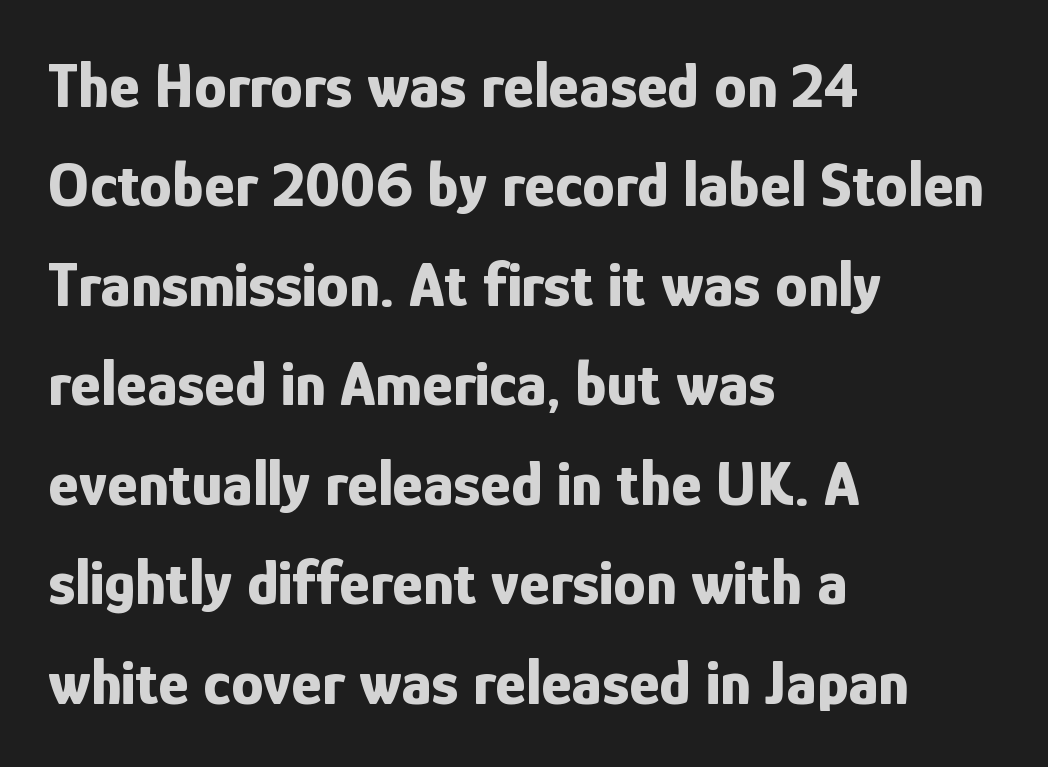
Q: Is the text bold? A: Yes.
Q: Is the text italic (slanted)? A: No, it is upright.
Q: Is the typeface a serif or a sans-serif typeface? A: Sans-serif.
Q: Is the text underlined? A: No.
Q: How is the paragraph aligned? A: Left-aligned.
Q: Is the spacing between letters normal or unusually wide? A: Normal.
Q: Is the spacing between lines tight, normal or loose? A: Normal.
Q: Width (condensed, normal, or wide)? A: Condensed.
Q: Stroke contrast? A: Low.
Q: x-height? A: Medium.
Q: Monospaced? A: No.
